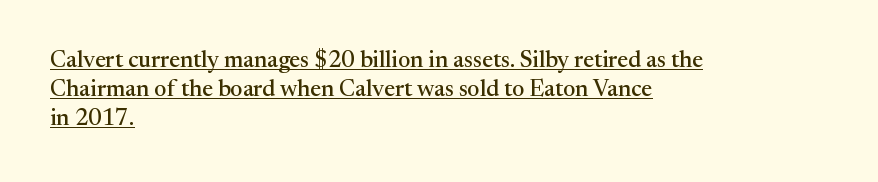
{"italic": "no", "underline": "yes", "align": "left", "line_spacing": "normal", "line_spacing_ratio": 1.26, "letter_spacing": "normal", "letter_spacing_em": 0.0, "glyph_px": 23}
